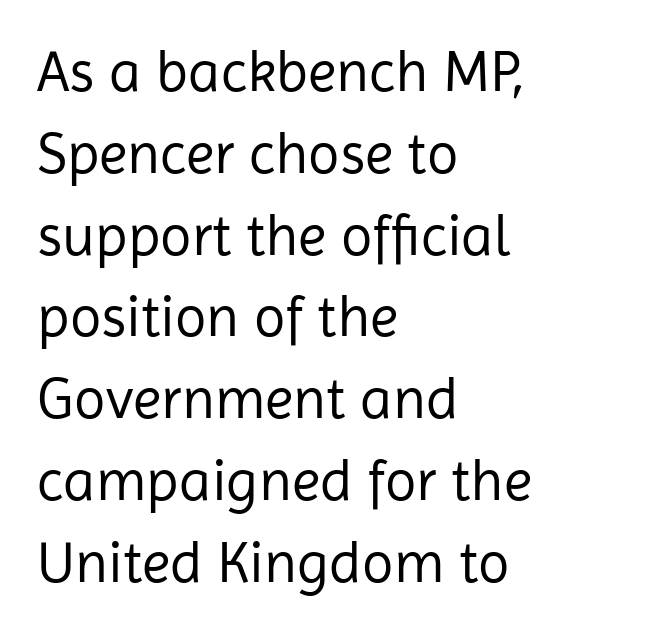
Only glyphs here, with clear space below each row. A typesetter would mark this as roman, not italic. The characters display no serif detailing; their extremities are plain. Counters stay open thanks to moderate or lighter strokes.
